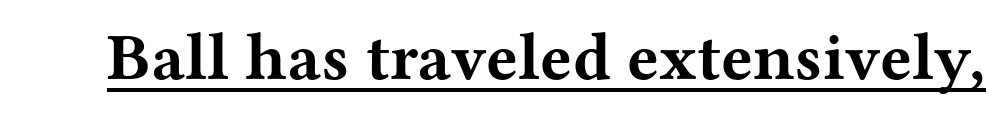
Character widths vary here, with narrow letters taking less room than wide ones. Its strokes are broad and dark, the hallmark of bold type. Vertical strokes here are truly vertical. What stands out about the letter spacing? Nothing — it is the standard amount. The rendered words wear a rule along their underside. Little horizontal feet cap the strokes, marking this as serif type.
